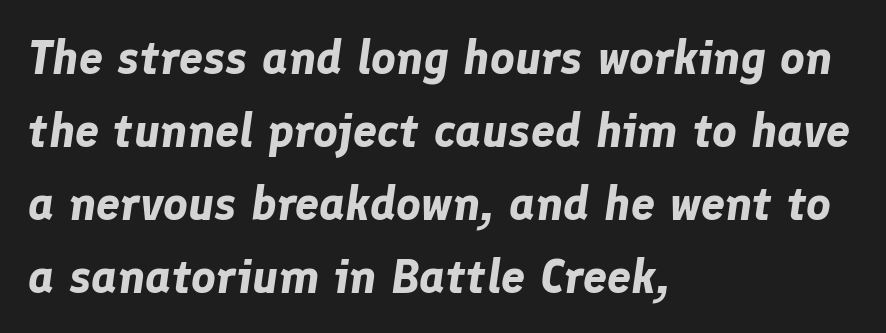
Q: Is the text bold? A: Yes.
Q: Is the text italic (slanted)? A: Yes, it leans right by about 8 degrees.
Q: Is the text underlined? A: No.
Q: How is the paragraph aligned? A: Left-aligned.
Q: Is the spacing between letters normal or unusually wide? A: Normal.
Q: Is the spacing between lines tight, normal or loose? A: Normal.
Q: Width (condensed, normal, or wide)? A: Normal.
Q: Stroke contrast? A: Low.
Q: x-height? A: Medium.
Q: Monospaced? A: No.
